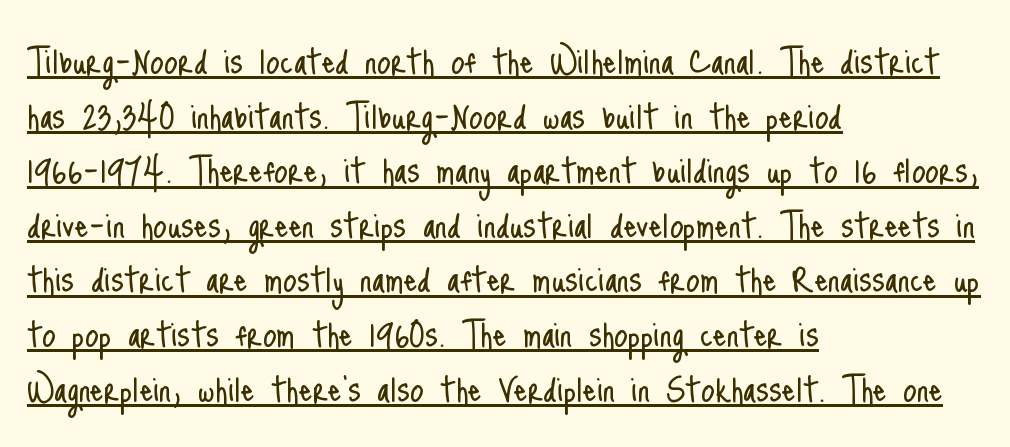
The image shows 43 px light, condensed sans-serif type, upright; set left-aligned, normal line spacing (1.27x), normal letter spacing, underlined; low stroke contrast and a small x-height.
